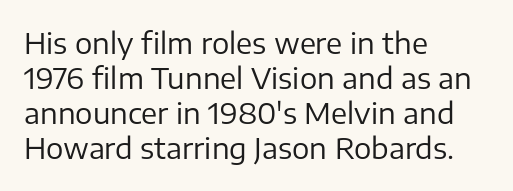
Q: Is the text bold? A: No.
Q: Is the text italic (slanted)? A: No, it is upright.
Q: Is the typeface a serif or a sans-serif typeface? A: Sans-serif.
Q: Is the text underlined? A: No.
Q: How is the paragraph aligned? A: Left-aligned.
Q: Is the spacing between letters normal or unusually wide? A: Normal.
Q: Width (condensed, normal, or wide)? A: Normal.
Q: Stroke contrast? A: Low.
Q: x-height? A: Medium.
Q: Monospaced? A: No.
